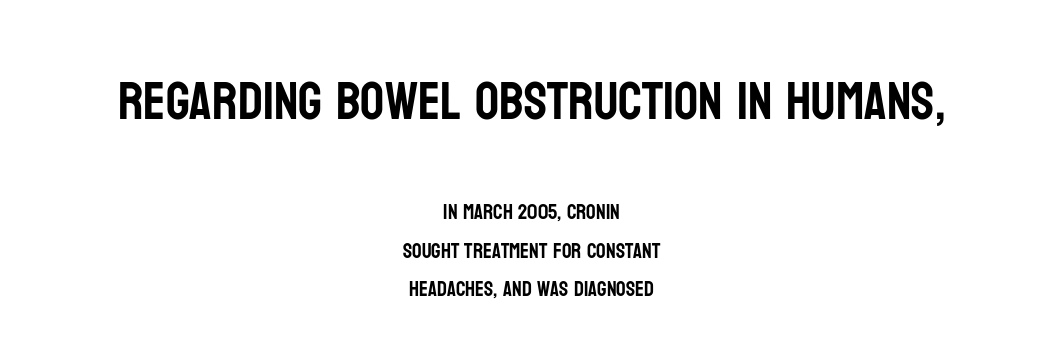
{"serif": "no", "italic": "no", "width": "condensed", "stroke_contrast": "low", "x_height": "large", "monospaced": "no", "underline": "no", "align": "center", "line_spacing_ratio": 1.83, "letter_spacing": "normal", "letter_spacing_em": 0.0, "larger_block": "first", "size_ratio": 2.52, "glyph_px": 53}
